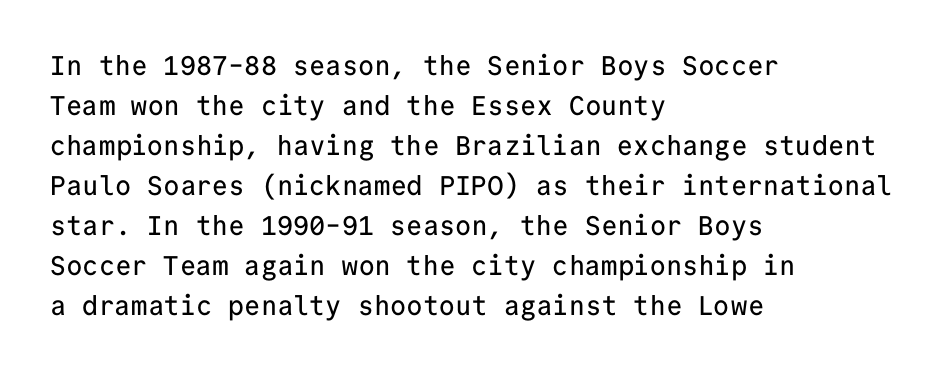
Q: Is the text italic (slanted)? A: No, it is upright.
Q: Is the text underlined? A: No.
Q: How is the paragraph aligned? A: Left-aligned.
Q: Is the spacing between letters normal or unusually wide? A: Normal.
Q: Is the spacing between lines tight, normal or loose? A: Normal.
